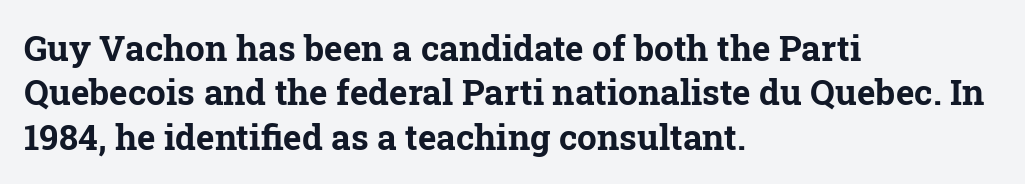
The image shows 35 px bold serif type, upright; set left-aligned, normal line spacing (1.27x), normal letter spacing, not underlined; low stroke contrast and a medium x-height.
